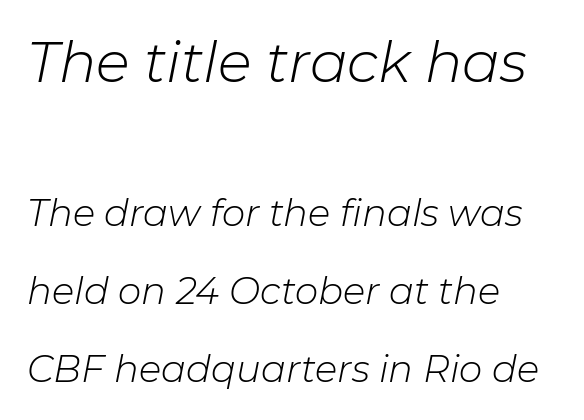
{"italic": "yes", "lean": "right", "slant_degrees": 11, "bold": "no", "weight": "light", "width": "normal", "stroke_contrast": "low", "x_height": "medium", "monospaced": "no", "underline": "no", "align": "left", "line_spacing": "loose", "line_spacing_ratio": 2.11, "letter_spacing": "normal", "letter_spacing_em": 0.0, "larger_block": "first", "size_ratio": 1.51, "glyph_px": 56}
